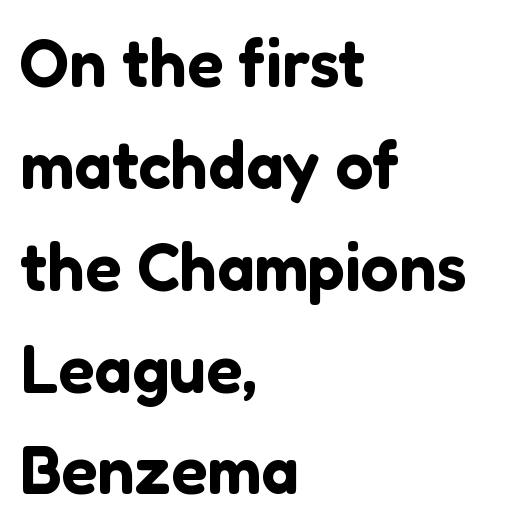
Classification — sans serif. Inter-character spacing is left at the font's built-in metrics. Proportional: the letters do not fall into vertical columns. Designer's note — italics off, roman on. Line spacing here is normal. This rendering uses left alignment, leaving the right contour irregular.
